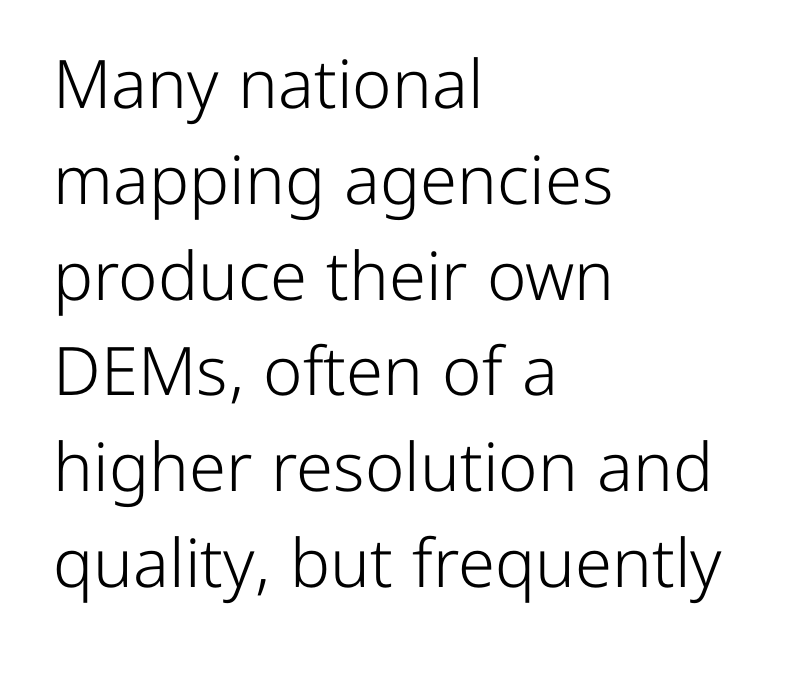
{"serif": "no", "italic": "no", "bold": "no", "weight": "light", "width": "normal", "stroke_contrast": "low", "x_height": "medium", "monospaced": "no", "underline": "no", "align": "left", "line_spacing": "normal", "line_spacing_ratio": 1.43, "letter_spacing": "normal", "letter_spacing_em": 0.0, "glyph_px": 67}
